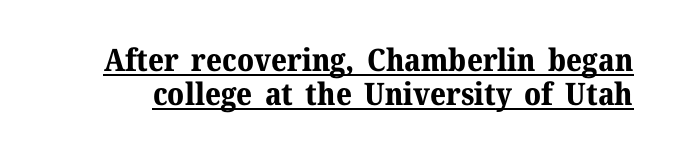
The image shows 31 px bold serif type, upright; set tight line spacing (1.1x), normal letter spacing, underlined; medium stroke contrast and a medium x-height.
